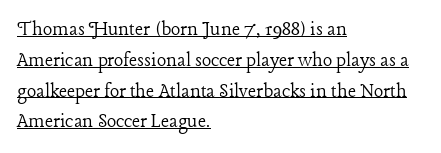
Quick note: not italic, upright. Decoration check: the copy is underlined. Is this a heavy cut? Hardly; it is regular or lighter. Does the copy run flush right? No — it runs flush left. Does extra space separate the letters? No, they use regular spacing.
